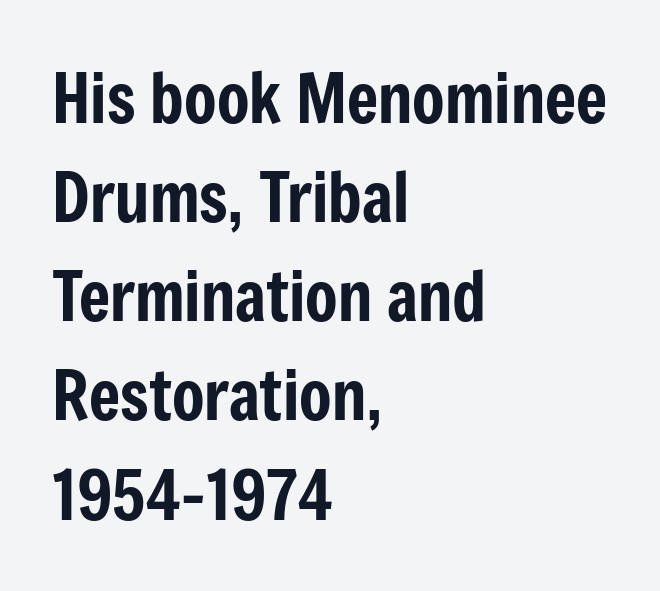
The passage shown is not underscored anywhere. Note: no serifs on the glyphs. Reading down the column, the eye jumps a familiar distance to each next line. Characters follow at the spacing the type designer built in. Do the characters align in a grid? No, the font is proportional. Notice how the stems are strictly vertical — no italics here.
